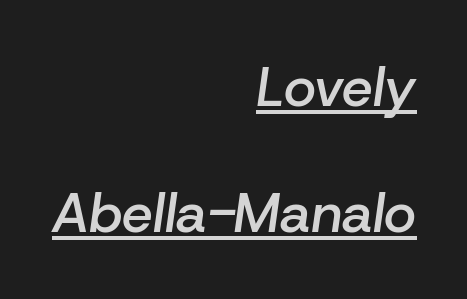
Q: Is the text bold? A: Semi-bold.
Q: Is the text italic (slanted)? A: Yes, it leans right by about 8 degrees.
Q: Is the text underlined? A: Yes.
Q: How is the paragraph aligned? A: Right-aligned.
Q: Is the spacing between letters normal or unusually wide? A: Normal.
Q: Is the spacing between lines tight, normal or loose? A: Loose.
Q: Width (condensed, normal, or wide)? A: Normal.
Q: Stroke contrast? A: Low.
Q: x-height? A: Medium.
Q: Monospaced? A: No.
